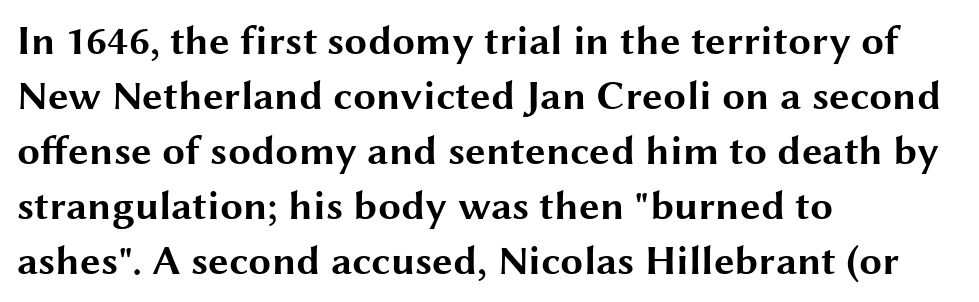
The image shows 41 px bold, wide sans-serif type, upright; set left-aligned, normal line spacing (1.34x), normal letter spacing, not underlined; medium stroke contrast and a medium x-height.
